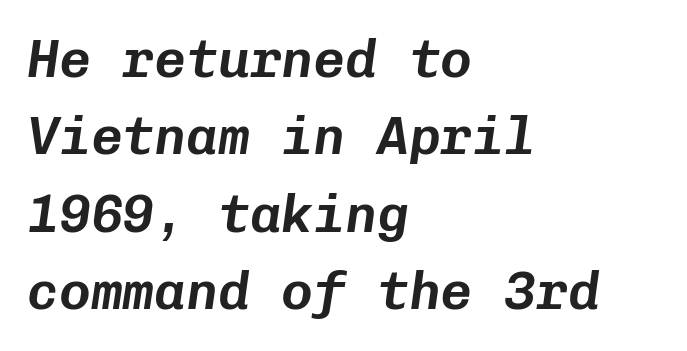
The ragged edge is on the right, which tells us the setting is flush left. Think of a typewriter: that constant character pitch is what you see here. The type is set solid horizontally, with unmodified tracking. The rows are spaced the way most documents space them. Looking at the ascenders, they clearly lean.
